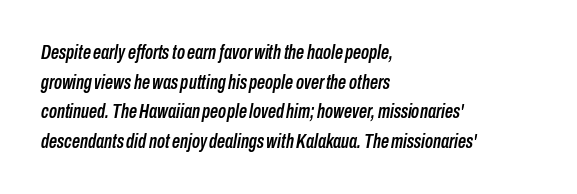
Honestly, there is no underline to notice here at all. Each line starts at the same left margin while the right side varies. Yep, that's italic — everything's leaning. The passage shown has conventional tracking throughout. The vertical gap from one line to the next is medium.
